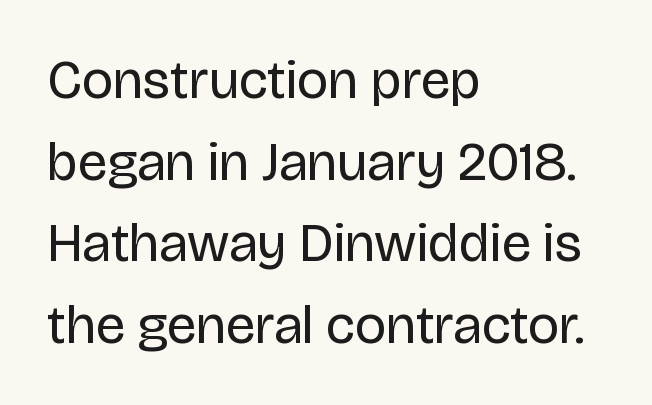
The image shows 54 px regular-weight sans-serif type, upright; set left-aligned, normal line spacing (1.51x), normal letter spacing, not underlined; low stroke contrast and a large x-height.
